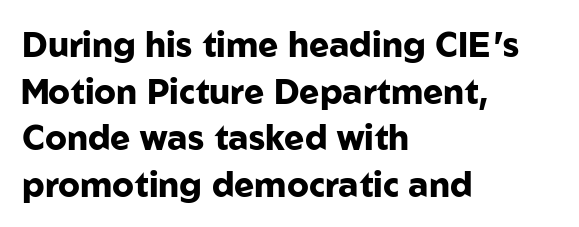
{"serif": "no", "italic": "no", "bold": "yes", "weight": "heavy", "width": "normal", "stroke_contrast": "low", "x_height": "medium", "monospaced": "no", "underline": "no", "align": "left", "line_spacing": "normal", "line_spacing_ratio": 1.37, "letter_spacing": "normal", "letter_spacing_em": 0.0, "glyph_px": 34}
